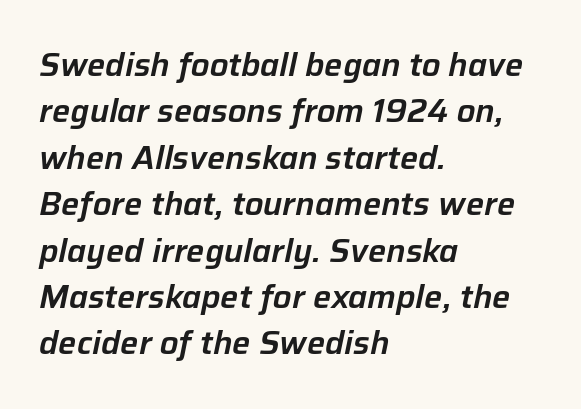
{"italic": "yes", "lean": "right", "slant_degrees": 12, "width": "normal", "stroke_contrast": "low", "x_height": "medium", "monospaced": "no", "underline": "no", "align": "left", "line_spacing": "normal", "line_spacing_ratio": 1.45, "letter_spacing": "normal", "letter_spacing_em": 0.0, "glyph_px": 32}
